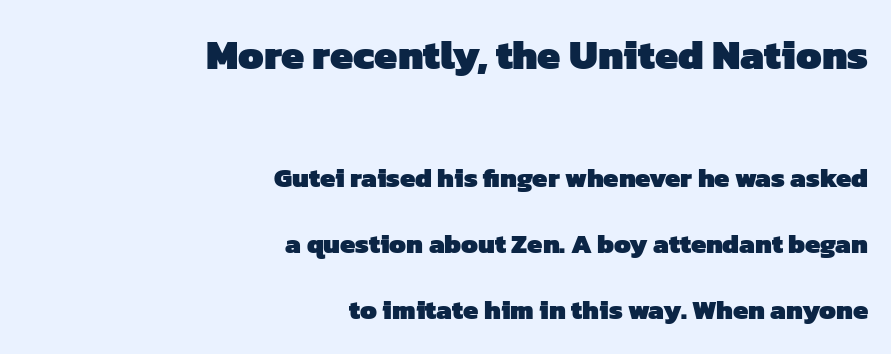
{"serif": "no", "bold": "yes", "weight": "heavy", "width": "normal", "stroke_contrast": "low", "x_height": "medium", "monospaced": "no", "underline": "no", "align": "right", "line_spacing": "loose", "line_spacing_ratio": 2.46, "letter_spacing": "normal", "letter_spacing_em": 0.0, "larger_block": "first", "size_ratio": 1.52, "glyph_px": 41}
